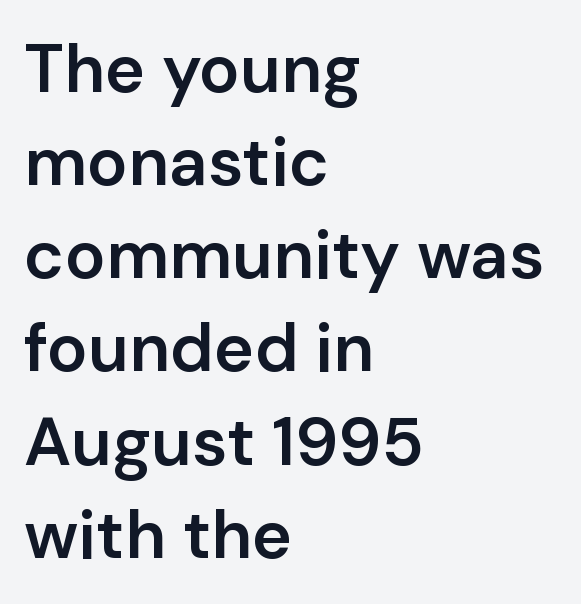
This rendering leaves character spacing at its baseline value. Serifs: no, the terminals of the letterforms are clean. The rendering uses natural spacing where letterforms have individual widths. Vertical strokes here are truly vertical.
